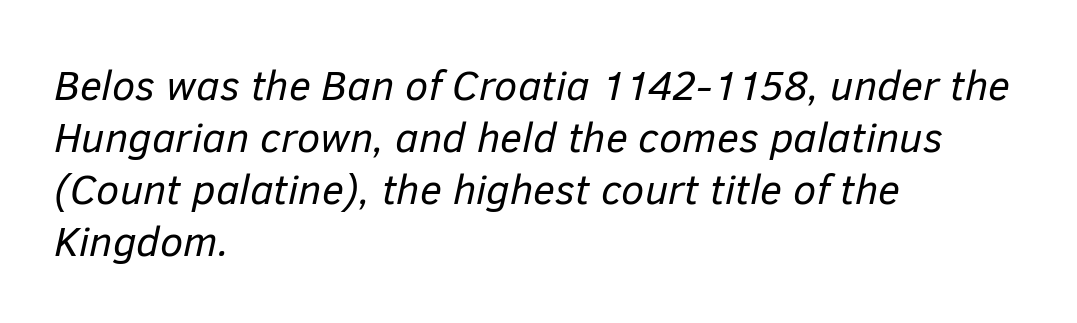
Default kerning and tracking; the words read as compact shapes. Posture: slanted. This sample has the flowing, uneven cadence of proportional lettering. Is this a heavy cut? Hardly; it is regular or lighter.
